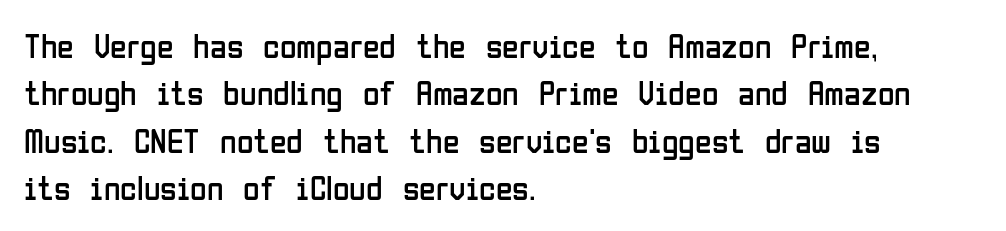
{"serif": "no", "italic": "no", "bold": "no", "weight": "regular", "width": "condensed", "stroke_contrast": "low", "x_height": "medium", "monospaced": "no", "underline": "no", "align": "left", "line_spacing": "normal", "line_spacing_ratio": 1.39, "letter_spacing": "normal", "letter_spacing_em": 0.0, "glyph_px": 34}
